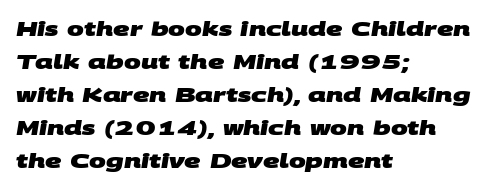
Q: Is the text bold? A: Yes.
Q: Is the text underlined? A: No.
Q: How is the paragraph aligned? A: Left-aligned.
Q: Is the spacing between letters normal or unusually wide? A: Normal.
Q: Is the spacing between lines tight, normal or loose? A: Normal.
